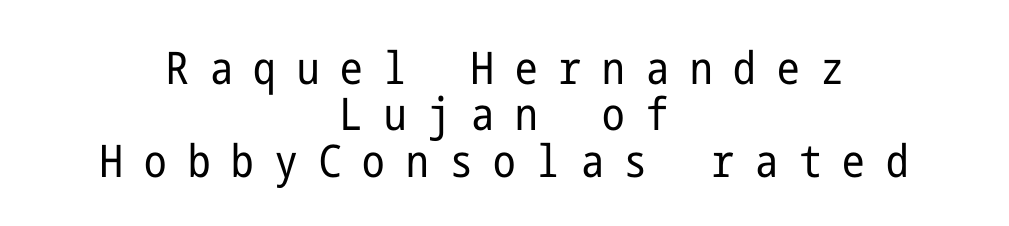
Letters rest on an invisible, unmarked baseline. The text was rendered using a sans face with plain stroke endings. This sample uses expanded letter spacing, leaving extra air between glyphs. Stroke mass is kept to a normal reading level or below.
